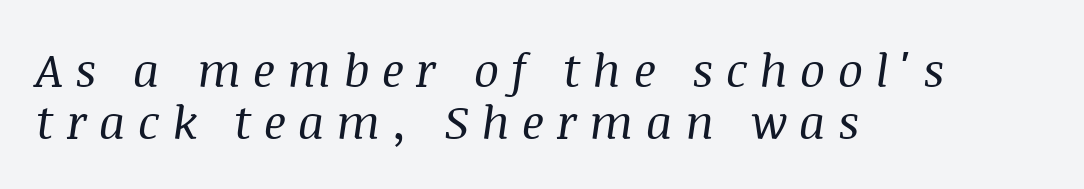
The image shows 47 px regular-weight serif type, italic (leaning right); set left-aligned, tight line spacing (1.1x), unusually wide letter spacing (+0.26 em), not underlined; medium stroke contrast and a large x-height.
